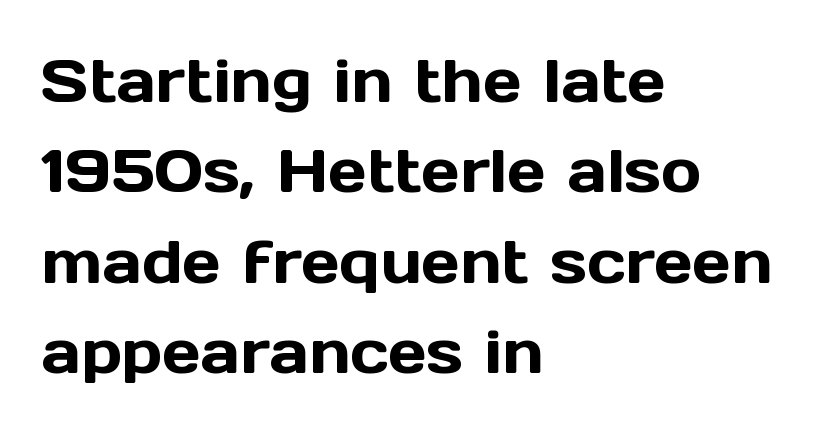
{"serif": "no", "italic": "no", "width": "normal", "x_height": "medium", "monospaced": "no", "underline": "no", "align": "left", "line_spacing": "normal", "line_spacing_ratio": 1.48, "letter_spacing": "normal", "letter_spacing_em": 0.0, "glyph_px": 61}
